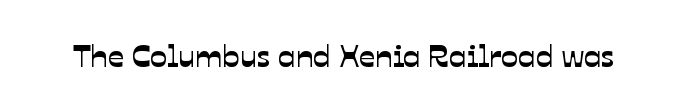
{"serif": "no", "width": "normal", "stroke_contrast": "low", "x_height": "medium", "monospaced": "no", "underline": "no", "letter_spacing": "normal", "letter_spacing_em": 0.0, "glyph_px": 32}
